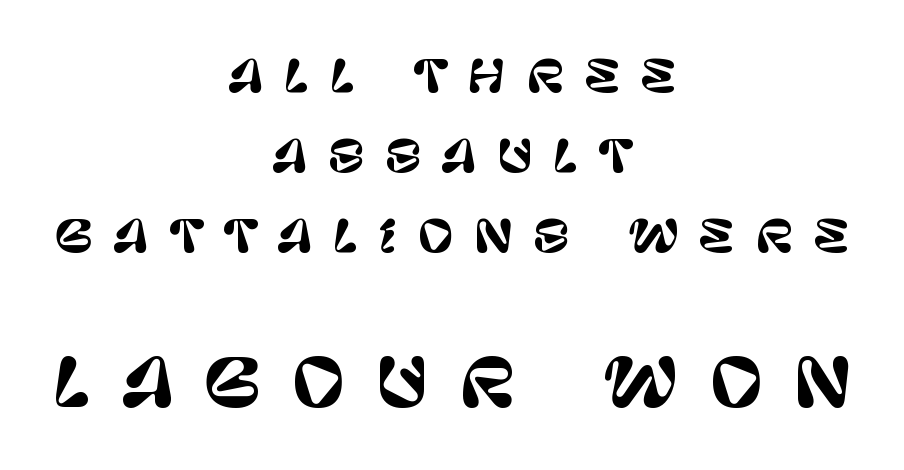
Q: Is the text italic (slanted)? A: Yes.
Q: Is the typeface a serif or a sans-serif typeface? A: Sans-serif.
Q: Is the text underlined? A: No.
Q: How is the paragraph aligned? A: Centered.
Q: Is the spacing between letters normal or unusually wide? A: Unusually wide.
Q: Which block of text is set in a larger size, the first (top) or the second (bottom)? A: The second (bottom) one.
Q: Width (condensed, normal, or wide)? A: Normal.
Q: Stroke contrast? A: Low.
Q: x-height? A: Large.
Q: Monospaced? A: No.
